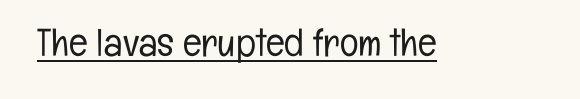
Q: Is the text bold? A: No.
Q: Is the text italic (slanted)? A: No, it is upright.
Q: Is the typeface a serif or a sans-serif typeface? A: Sans-serif.
Q: Is the text underlined? A: Yes.
Q: Is the spacing between letters normal or unusually wide? A: Normal.
Q: Width (condensed, normal, or wide)? A: Condensed.
Q: Stroke contrast? A: Low.
Q: x-height? A: Medium.
Q: Monospaced? A: No.
